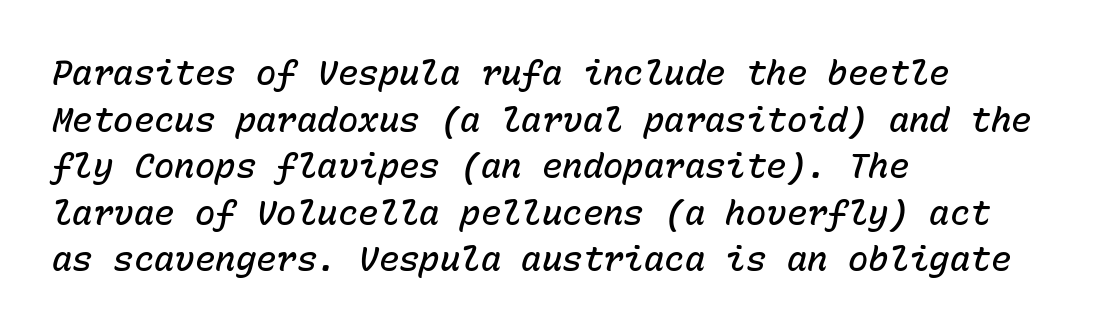
{"italic": "yes", "lean": "right", "slant_degrees": 15, "bold": "semi", "weight": "semibold", "width": "normal", "stroke_contrast": "low", "x_height": "medium", "monospaced": "yes", "underline": "no", "align": "left", "line_spacing": "normal", "line_spacing_ratio": 1.37, "letter_spacing": "normal", "letter_spacing_em": 0.0, "glyph_px": 34}
